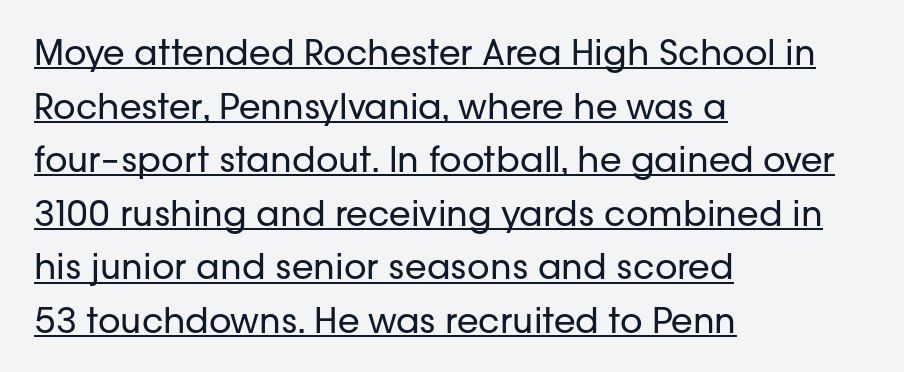
The passage shown is underscored from start to finish. Here the designer chose a conventional face with non-uniform glyph widths. Here the glyphs are tracked normally, forming tight word shapes. Letterform terminals end flat and unadorned throughout the passage. Does the copy run flush right? No — it runs flush left.
